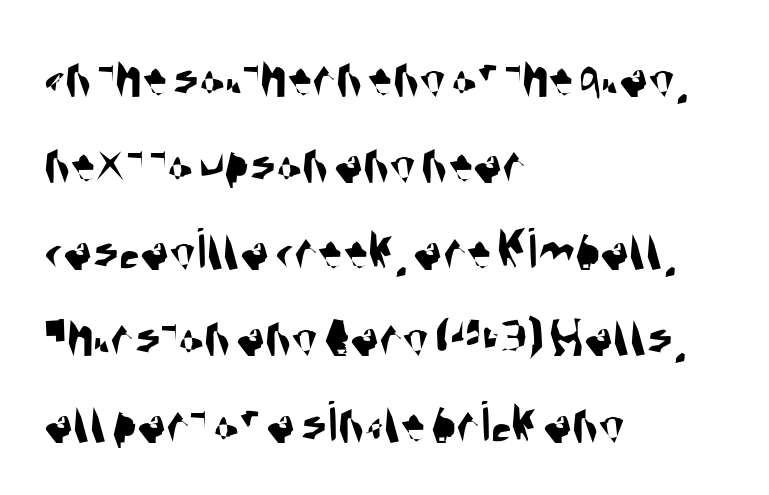
{"serif": "no", "width": "condensed", "stroke_contrast": "medium", "x_height": "large", "monospaced": "no", "underline": "no", "align": "left", "line_spacing": "normal", "line_spacing_ratio": 1.44, "letter_spacing": "normal", "letter_spacing_em": 0.0, "glyph_px": 60}
